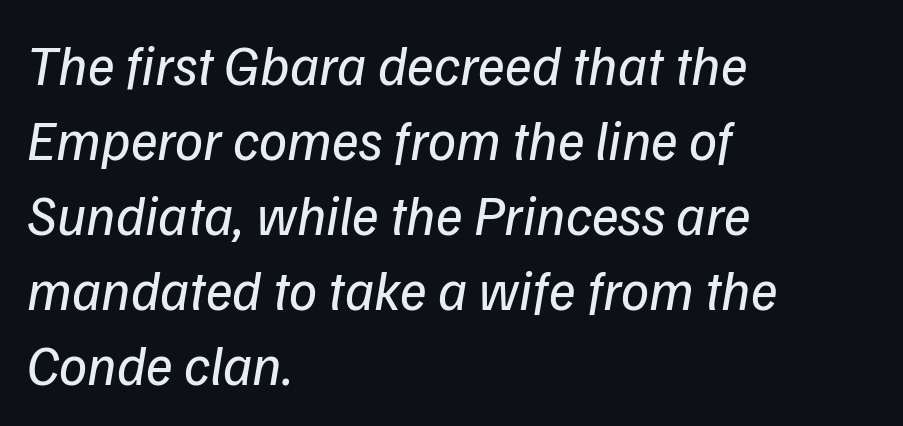
Q: Is the text bold? A: No.
Q: Is the text italic (slanted)? A: Yes, it leans right by about 9 degrees.
Q: Is the text underlined? A: No.
Q: How is the paragraph aligned? A: Left-aligned.
Q: Is the spacing between letters normal or unusually wide? A: Normal.
Q: Is the spacing between lines tight, normal or loose? A: Normal.
Q: Width (condensed, normal, or wide)? A: Normal.
Q: Stroke contrast? A: Low.
Q: x-height? A: Medium.
Q: Monospaced? A: No.
